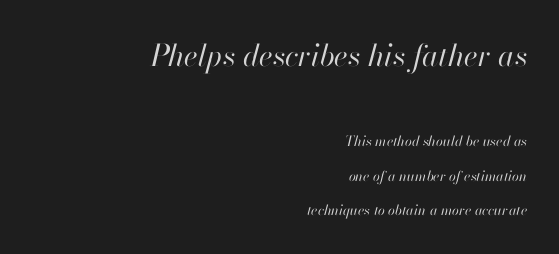
Q: Is the text bold? A: No.
Q: Is the text italic (slanted)? A: Yes, it leans right by about 13 degrees.
Q: Is the text underlined? A: No.
Q: How is the paragraph aligned? A: Right-aligned.
Q: Is the spacing between letters normal or unusually wide? A: Normal.
Q: Is the spacing between lines tight, normal or loose? A: Loose.
Q: Which block of text is set in a larger size, the first (top) or the second (bottom)? A: The first (top) one.
Q: Width (condensed, normal, or wide)? A: Normal.
Q: Stroke contrast? A: High.
Q: x-height? A: Small.
Q: Monospaced? A: No.
